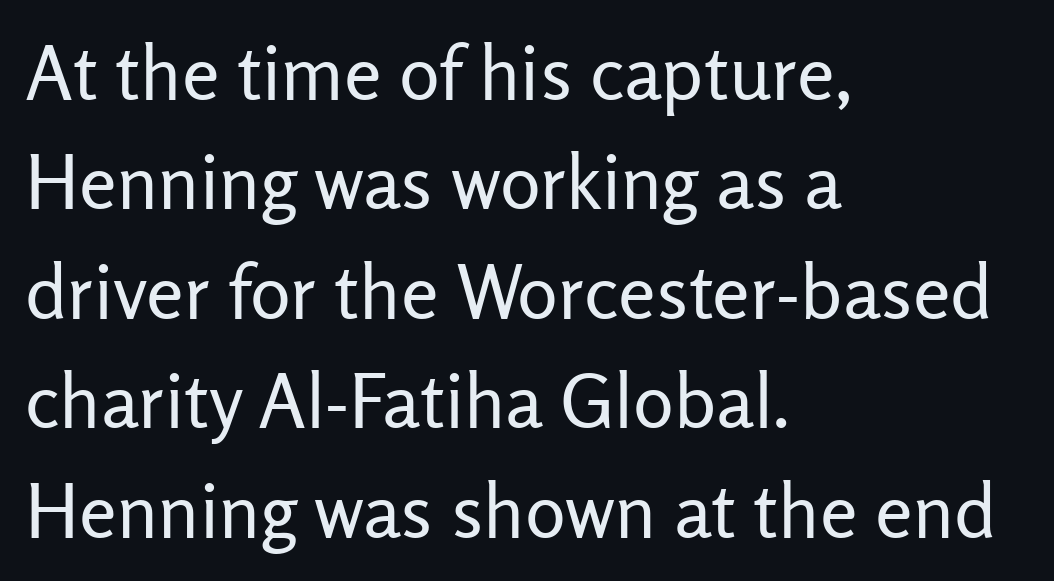
The image shows 76 px regular-weight sans-serif type, upright; set left-aligned, normal line spacing (1.44x), normal letter spacing, not underlined; low stroke contrast and a medium x-height.
